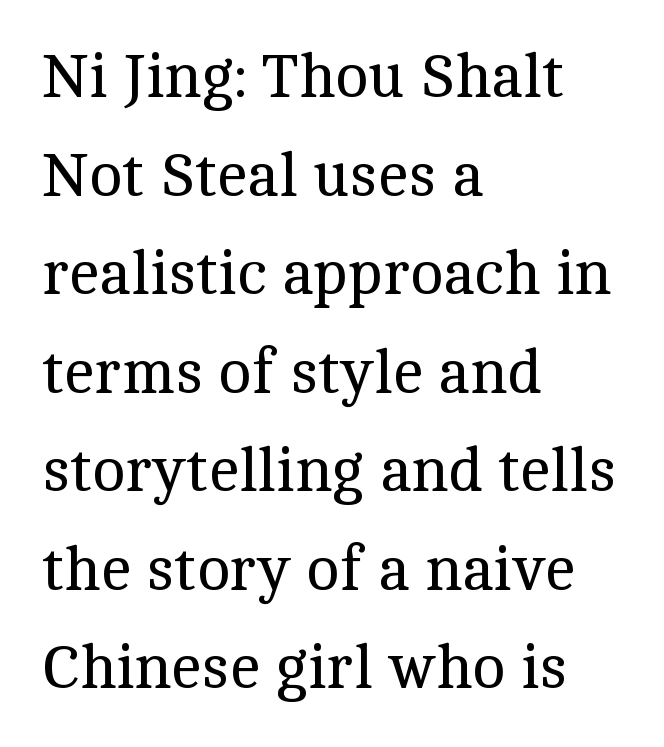
{"serif": "yes", "italic": "no", "bold": "no", "weight": "regular", "width": "normal", "x_height": "medium", "monospaced": "no", "underline": "no", "align": "left", "line_spacing": "normal", "line_spacing_ratio": 1.59, "letter_spacing": "normal", "letter_spacing_em": 0.0, "glyph_px": 62}
